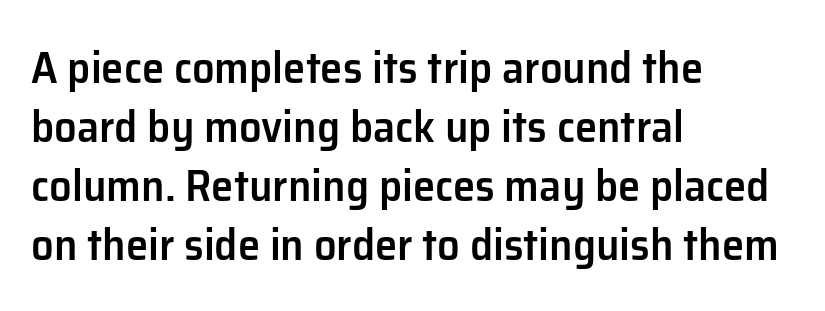
The image shows 45 px semibold sans-serif type, upright; set left-aligned, normal line spacing (1.31x), normal letter spacing, not underlined; low stroke contrast and a medium x-height.
